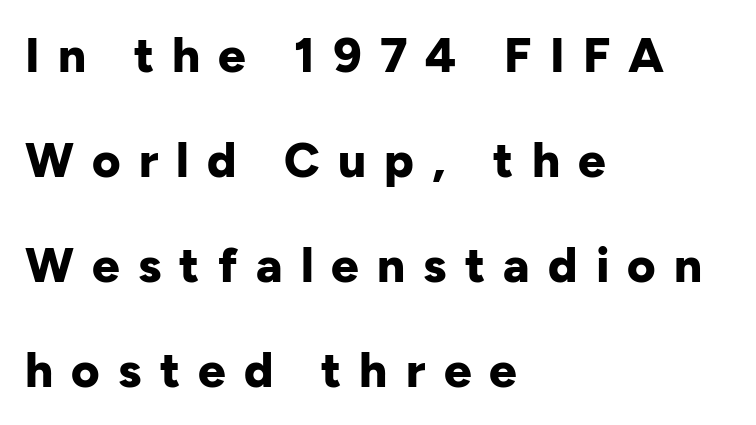
The image shows 49 px bold sans-serif type, upright; set left-aligned, loose line spacing (2.14x), unusually wide letter spacing (+0.37 em), not underlined; low stroke contrast and a medium x-height.
